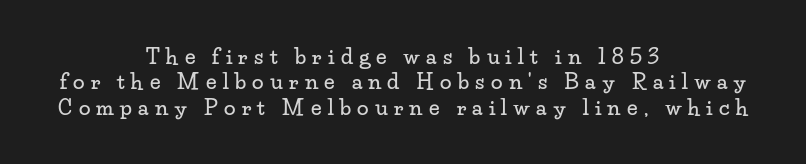
Q: Is the text italic (slanted)? A: No, it is upright.
Q: Is the text underlined? A: No.
Q: How is the paragraph aligned? A: Centered.
Q: Is the spacing between letters normal or unusually wide? A: Unusually wide.
